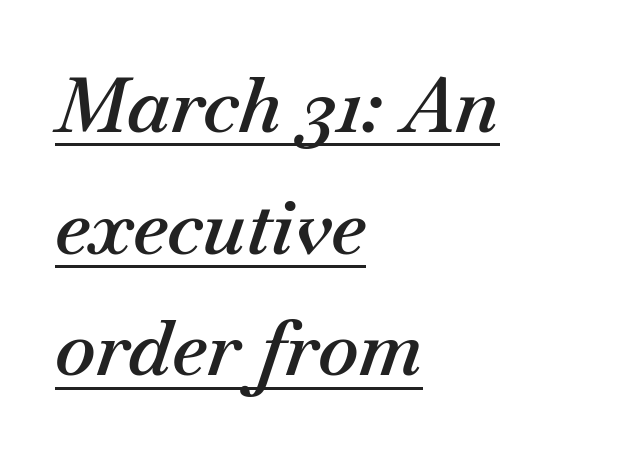
The image shows 77 px semibold type, italic (leaning right); set left-aligned, normal line spacing (1.58x), normal letter spacing, underlined; medium stroke contrast and a small x-height.
